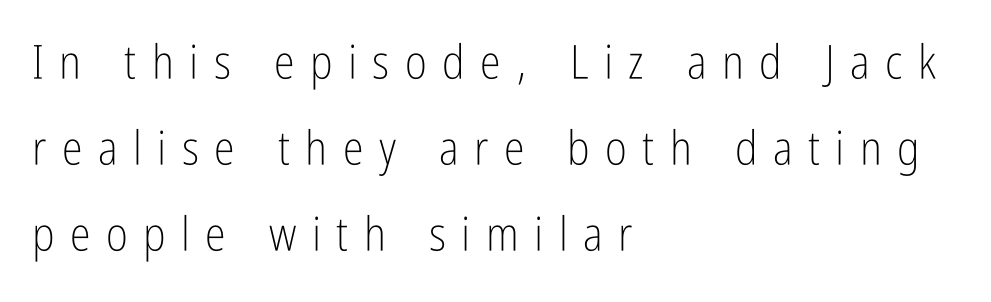
The image shows 47 px light, condensed sans-serif type, upright; set left-aligned, line spacing 1.83x, unusually wide letter spacing (+0.33 em), not underlined; low stroke contrast and a medium x-height.
